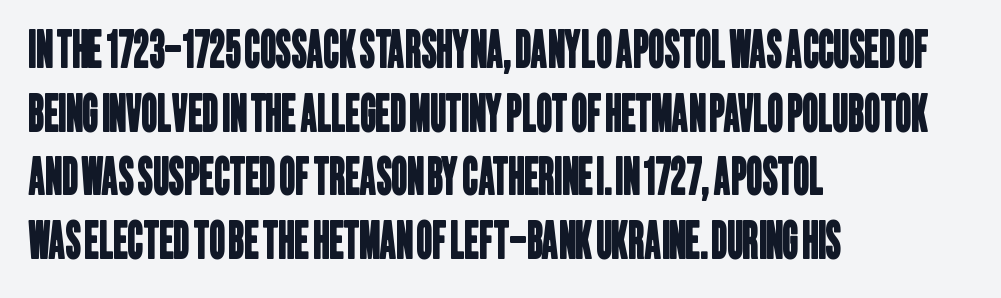
{"serif": "no", "width": "condensed", "stroke_contrast": "low", "x_height": "large", "monospaced": "no", "underline": "no", "align": "left", "line_spacing": "normal", "line_spacing_ratio": 1.3, "letter_spacing": "normal", "letter_spacing_em": 0.0, "glyph_px": 49}
